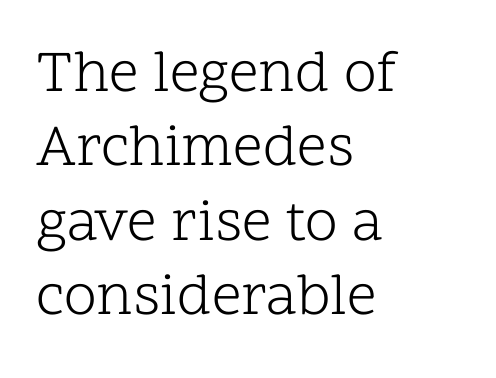
{"serif": "yes", "italic": "no", "bold": "no", "weight": "light", "width": "normal", "stroke_contrast": "low", "x_height": "medium", "monospaced": "no", "underline": "no", "align": "left", "line_spacing": "normal", "line_spacing_ratio": 1.26, "letter_spacing": "normal", "letter_spacing_em": 0.0, "glyph_px": 59}
